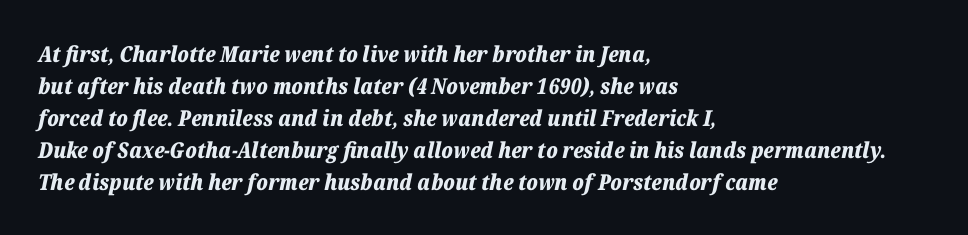
The image shows 22 px bold type, italic (leaning right); set left-aligned, normal line spacing (1.45x), normal letter spacing, not underlined.
